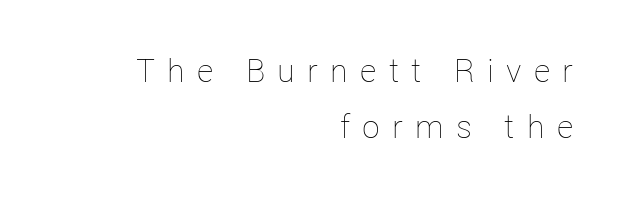
The image shows 33 px thin, condensed type, upright; set right-aligned, normal line spacing (1.7x), unusually wide letter spacing (+0.37 em), not underlined; low stroke contrast and a medium x-height.
